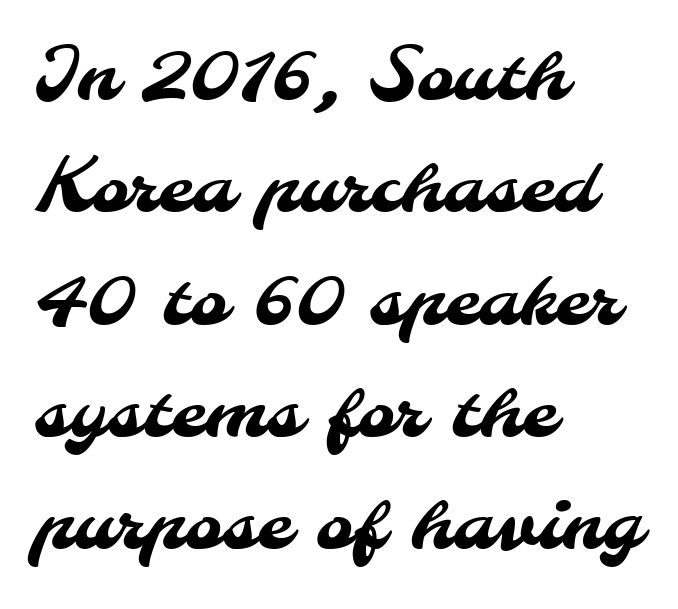
{"serif": "no", "width": "normal", "stroke_contrast": "medium", "x_height": "small", "monospaced": "no", "underline": "no", "align": "left", "line_spacing": "normal", "line_spacing_ratio": 1.56, "letter_spacing": "normal", "letter_spacing_em": 0.0, "glyph_px": 72}
